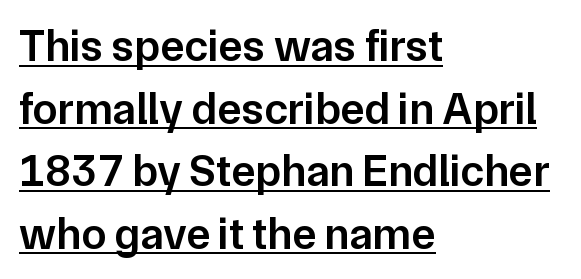
{"serif": "no", "italic": "no", "bold": "semi", "weight": "semibold", "width": "normal", "stroke_contrast": "low", "x_height": "medium", "monospaced": "no", "underline": "yes", "align": "left", "line_spacing": "normal", "line_spacing_ratio": 1.39, "letter_spacing": "normal", "letter_spacing_em": 0.0, "glyph_px": 45}
